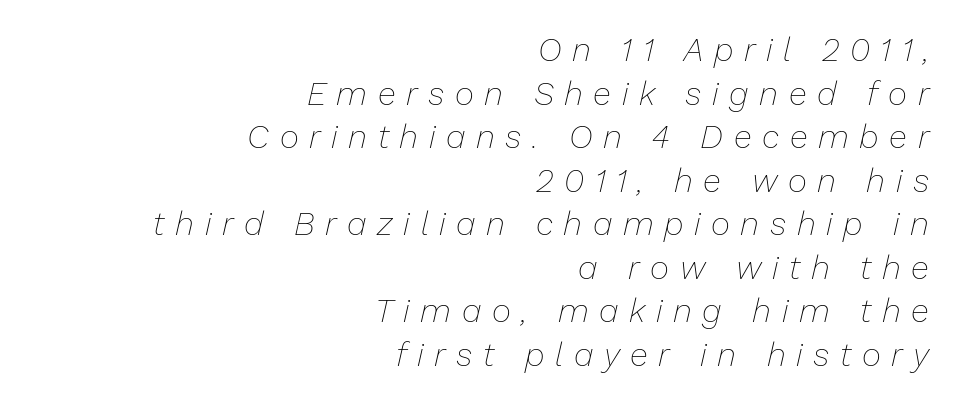
Q: Is the text bold? A: No.
Q: Is the text italic (slanted)? A: Yes, it leans right by about 13 degrees.
Q: Is the text underlined? A: No.
Q: How is the paragraph aligned? A: Right-aligned.
Q: Is the spacing between letters normal or unusually wide? A: Unusually wide.
Q: Is the spacing between lines tight, normal or loose? A: Normal.
Q: Width (condensed, normal, or wide)? A: Normal.
Q: Stroke contrast? A: Low.
Q: x-height? A: Medium.
Q: Monospaced? A: No.
